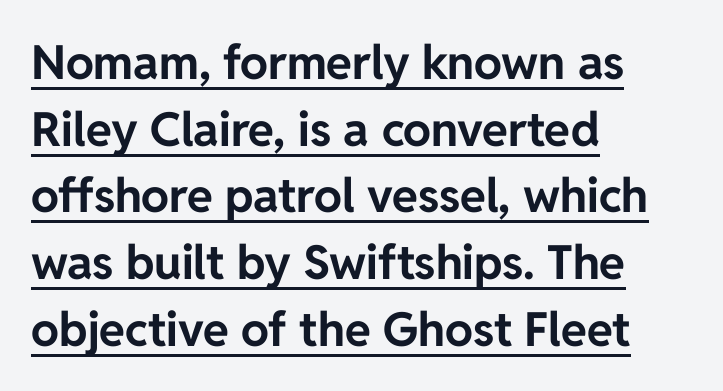
Reading down the column, the eye jumps a familiar distance to each next line. Short note: letters normally spaced. To sum up the face: it is a sans, with no serifs. The rendering anchors every line to the left-hand side.
